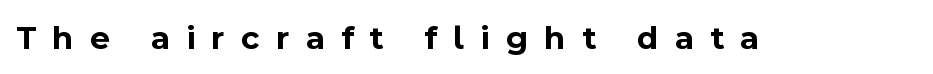
The image shows 34 px bold sans-serif type, upright; set unusually wide letter spacing (+0.48 em), not underlined; a medium x-height.
